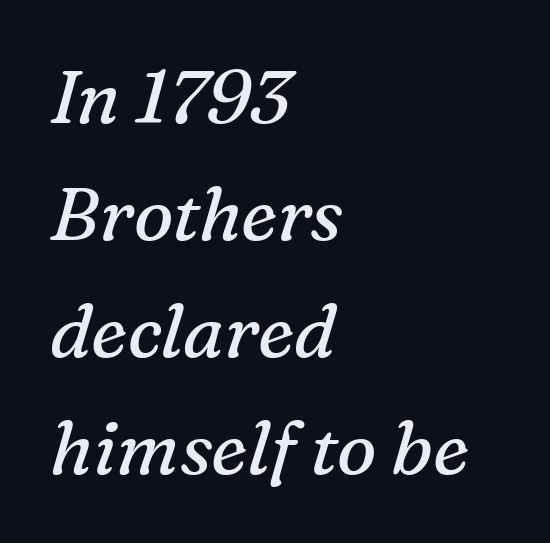
Q: Is the text bold? A: No.
Q: Is the text italic (slanted)? A: Yes, it leans right by about 16 degrees.
Q: Is the typeface a serif or a sans-serif typeface? A: Serif.
Q: Is the text underlined? A: No.
Q: How is the paragraph aligned? A: Left-aligned.
Q: Is the spacing between letters normal or unusually wide? A: Normal.
Q: Is the spacing between lines tight, normal or loose? A: Normal.
Q: Width (condensed, normal, or wide)? A: Normal.
Q: Stroke contrast? A: Medium.
Q: x-height? A: Medium.
Q: Monospaced? A: No.
